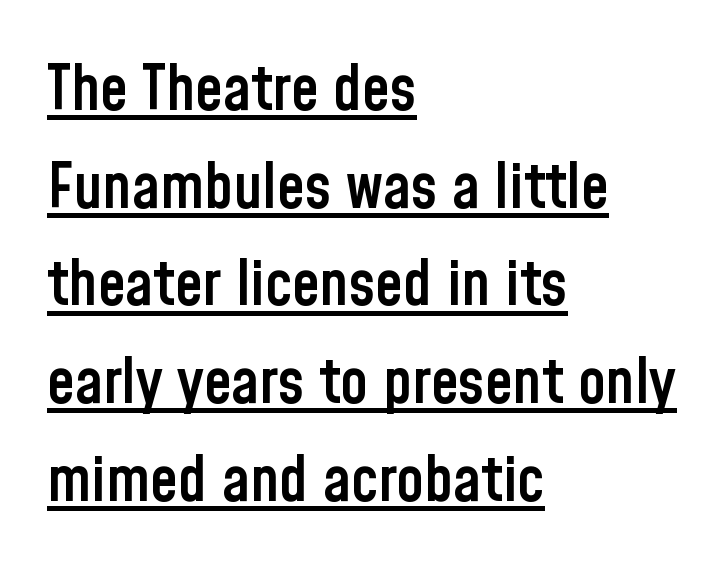
Q: Is the text bold? A: Semi-bold.
Q: Is the text italic (slanted)? A: No, it is upright.
Q: Is the typeface a serif or a sans-serif typeface? A: Sans-serif.
Q: Is the text underlined? A: Yes.
Q: How is the paragraph aligned? A: Left-aligned.
Q: Is the spacing between letters normal or unusually wide? A: Normal.
Q: Is the spacing between lines tight, normal or loose? A: Normal.
Q: Width (condensed, normal, or wide)? A: Condensed.
Q: Stroke contrast? A: Low.
Q: x-height? A: Medium.
Q: Monospaced? A: No.
